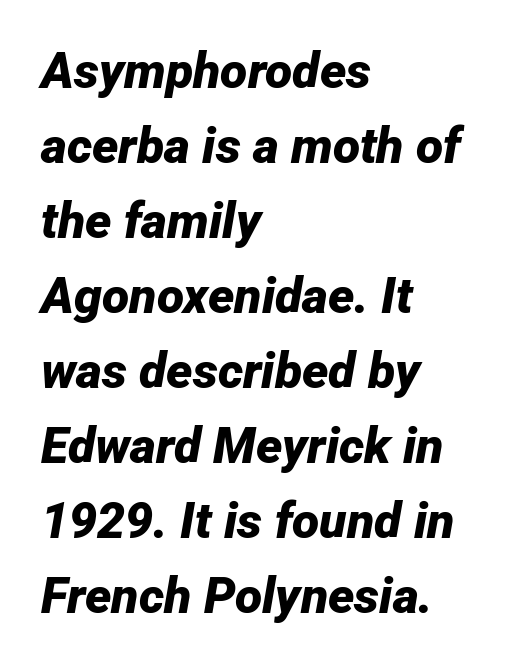
Q: Is the text bold? A: Yes.
Q: Is the text italic (slanted)? A: Yes, it leans right by about 12 degrees.
Q: Is the text underlined? A: No.
Q: How is the paragraph aligned? A: Left-aligned.
Q: Is the spacing between letters normal or unusually wide? A: Normal.
Q: Is the spacing between lines tight, normal or loose? A: Normal.
Q: Width (condensed, normal, or wide)? A: Normal.
Q: Stroke contrast? A: Low.
Q: x-height? A: Medium.
Q: Monospaced? A: No.
